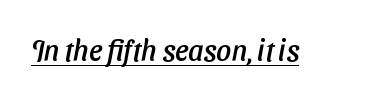
The image shows 29 px sans-serif type; set normal letter spacing, underlined; low stroke contrast and a medium x-height.
